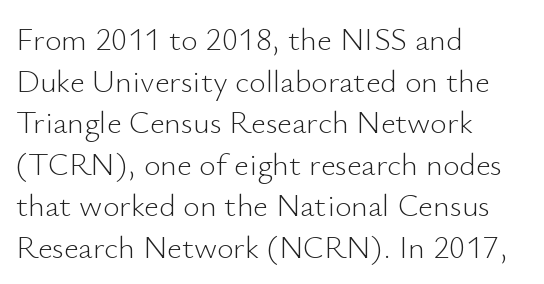
Q: Is the text bold? A: No.
Q: Is the text italic (slanted)? A: No, it is upright.
Q: Is the typeface a serif or a sans-serif typeface? A: Sans-serif.
Q: Is the text underlined? A: No.
Q: How is the paragraph aligned? A: Left-aligned.
Q: Is the spacing between letters normal or unusually wide? A: Normal.
Q: Is the spacing between lines tight, normal or loose? A: Normal.
Q: Width (condensed, normal, or wide)? A: Normal.
Q: Stroke contrast? A: Low.
Q: x-height? A: Small.
Q: Monospaced? A: No.
